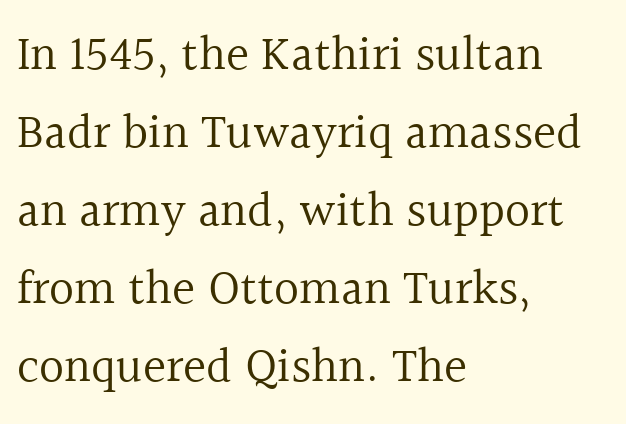
The image shows 49 px regular-weight serif type, upright; set left-aligned, normal line spacing (1.59x), normal letter spacing, not underlined; a medium x-height.
